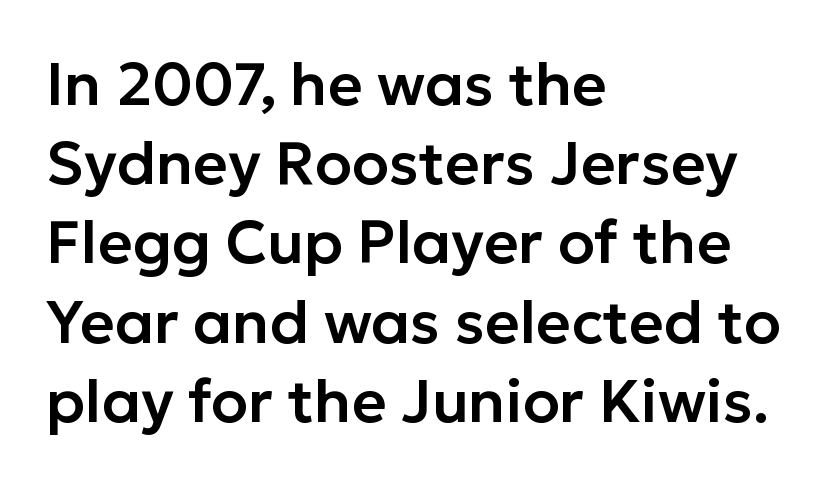
The image shows 60 px sans-serif type, upright; set left-aligned, normal line spacing (1.32x), normal letter spacing, not underlined; low stroke contrast and a medium x-height.
